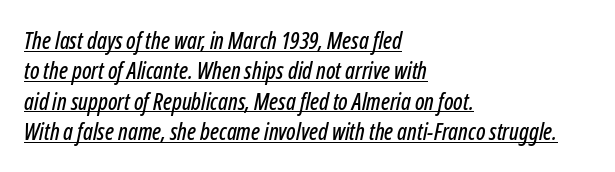
{"italic": "yes", "lean": "right", "slant_degrees": 12, "underline": "yes", "align": "left", "line_spacing": "normal", "line_spacing_ratio": 1.32, "letter_spacing": "normal", "letter_spacing_em": 0.0, "glyph_px": 23}
